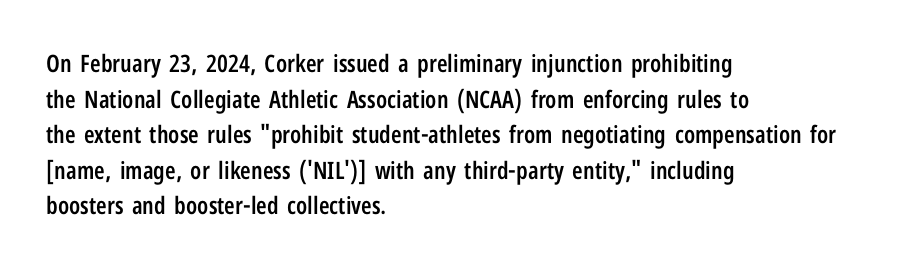
A semibold gives these letters moderate extra thickness, short of bold. Line spacing here is normal. Short note: letters normally spaced. Designer's note — italics off, roman on. A clean baseline with only descenders dipping below it. Line beginnings align vertically; line endings do not.
